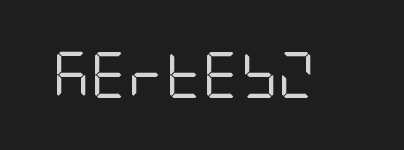
Q: Is the text bold? A: No.
Q: Is the text italic (slanted)? A: No, it is upright.
Q: Is the typeface a serif or a sans-serif typeface? A: Sans-serif.
Q: Is the text underlined? A: No.
Q: Is the spacing between letters normal or unusually wide? A: Normal.
Q: Width (condensed, normal, or wide)? A: Condensed.
Q: Stroke contrast? A: Low.
Q: x-height? A: Large.
